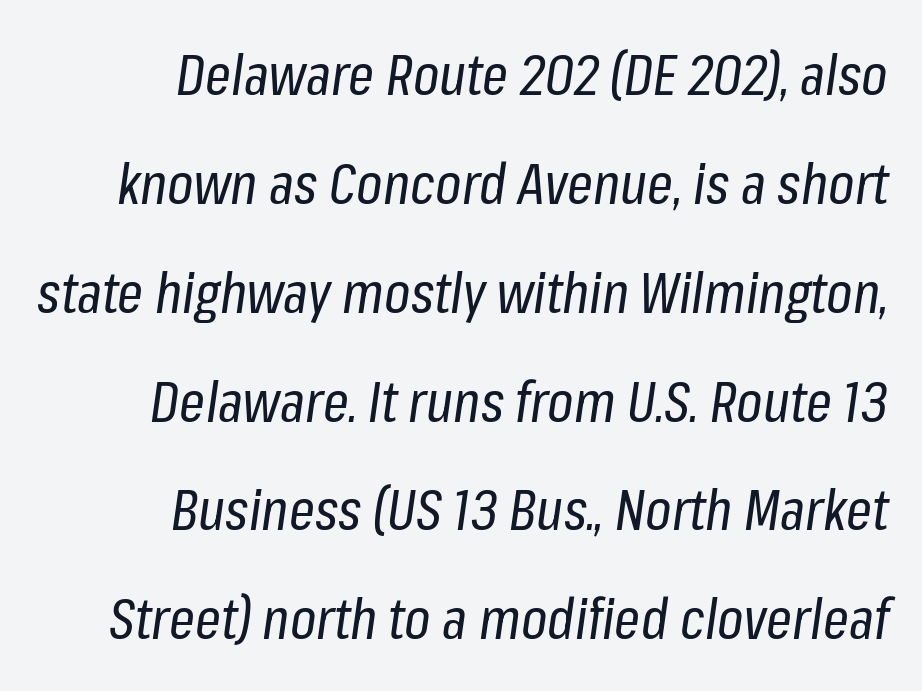
The paragraph shown leans on its right margin. A typesetter would call this leading open, well beyond the default. Letter spacing: default. Note the varied advance widths — an 'i' is clearly narrower than an 'm'.
